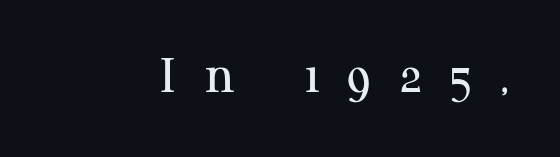
Q: Is the text bold? A: No.
Q: Is the text italic (slanted)? A: No, it is upright.
Q: Is the typeface a serif or a sans-serif typeface? A: Serif.
Q: Is the text underlined? A: No.
Q: Is the spacing between letters normal or unusually wide? A: Unusually wide.
Q: Width (condensed, normal, or wide)? A: Normal.
Q: Stroke contrast? A: Medium.
Q: x-height? A: Medium.
Q: Monospaced? A: No.
